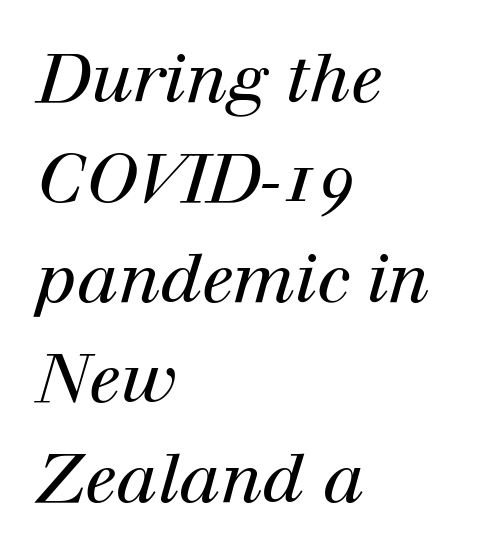
The image shows 68 px regular-weight serif type, italic (leaning right); set left-aligned, normal line spacing (1.47x), normal letter spacing, not underlined; high stroke contrast and a medium x-height.
